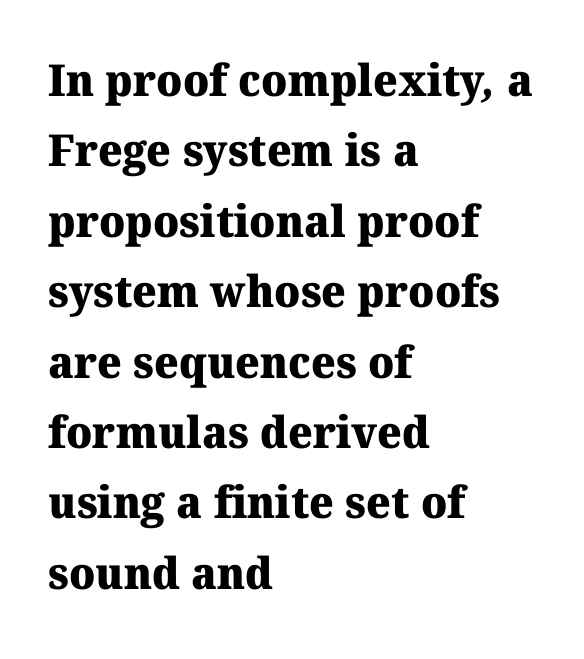
Where is the straight margin? On the left. Spacing verdict: proportional, widths tailored to each character. Anything drawn beneath the words? Only blank space. Examine the stroke ends and you'll spot serifs. Compared with typical body copy, the letter spacing here is the same. Summary of weight: heavy, a full bold.
